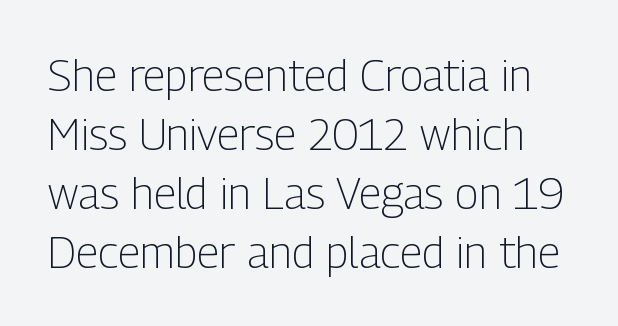
The image shows 44 px light, condensed sans-serif type, upright; set normal line spacing (1.34x), normal letter spacing, not underlined; low stroke contrast and a medium x-height.
